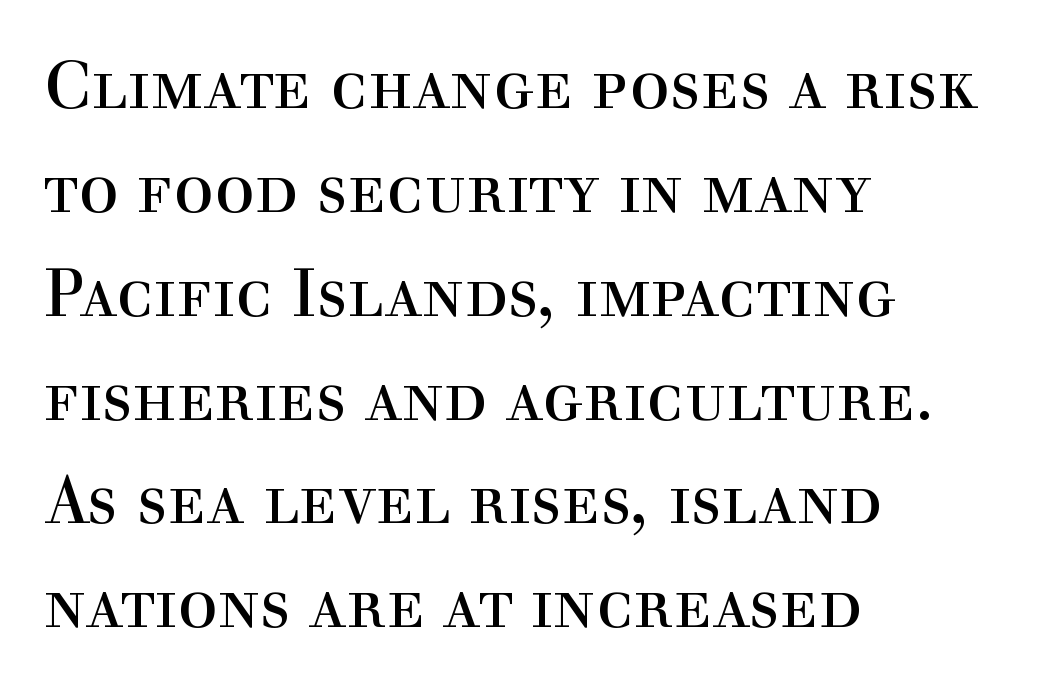
Q: Is the text bold? A: No.
Q: Is the text italic (slanted)? A: No, it is upright.
Q: Is the typeface a serif or a sans-serif typeface? A: Serif.
Q: Is the text underlined? A: No.
Q: How is the paragraph aligned? A: Left-aligned.
Q: Is the spacing between letters normal or unusually wide? A: Normal.
Q: Is the spacing between lines tight, normal or loose? A: Normal.
Q: Width (condensed, normal, or wide)? A: Normal.
Q: x-height? A: Medium.
Q: Monospaced? A: No.
